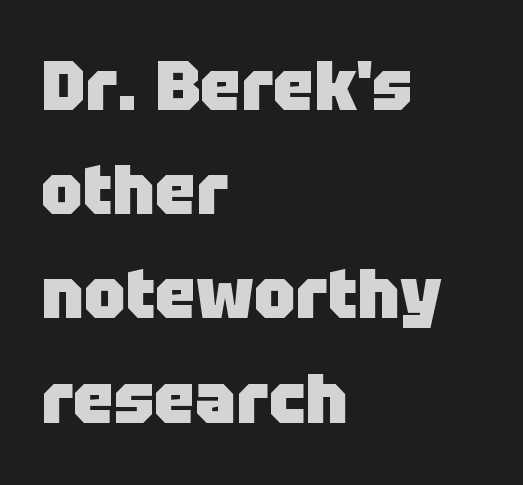
The type family on display is of the sans-serif kind. The letters stand upright; this is a roman face. Every row of glyphs begins at an identical x-position on the left. One glance says typical: line gaps are just what's usual.
